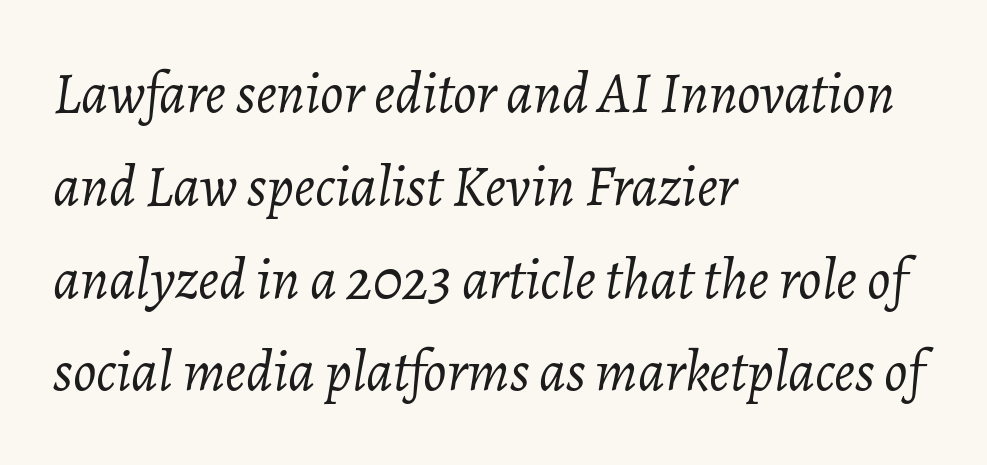
{"italic": "yes", "lean": "right", "slant_degrees": 7, "bold": "no", "weight": "light", "width": "normal", "stroke_contrast": "low", "x_height": "medium", "monospaced": "no", "underline": "no", "align": "left", "line_spacing": "normal", "line_spacing_ratio": 1.6, "letter_spacing": "normal", "letter_spacing_em": 0.0, "glyph_px": 58}
